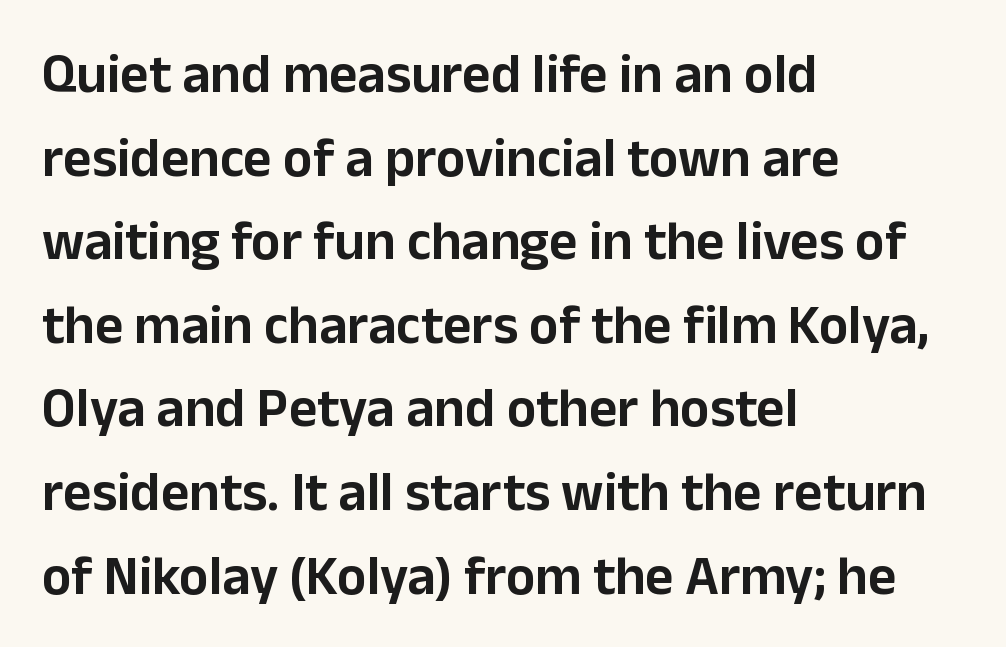
The image shows 55 px sans-serif type, upright; set left-aligned, normal line spacing (1.52x), normal letter spacing, not underlined; low stroke contrast and a medium x-height.
